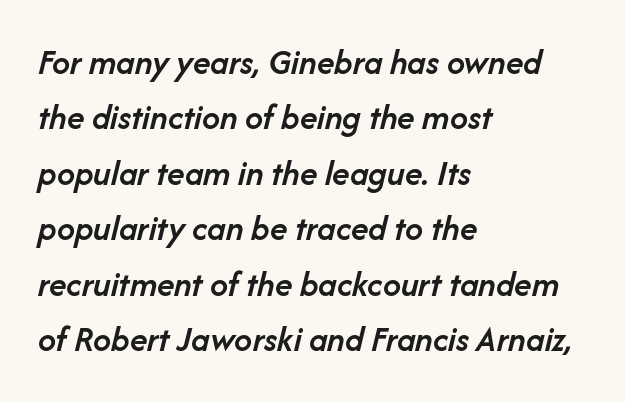
{"italic": "yes", "lean": "right", "slant_degrees": 14, "bold": "semi", "weight": "semibold", "width": "normal", "stroke_contrast": "low", "x_height": "medium", "monospaced": "no", "underline": "no", "align": "left", "line_spacing": "normal", "line_spacing_ratio": 1.54, "letter_spacing": "normal", "letter_spacing_em": 0.0, "glyph_px": 36}
